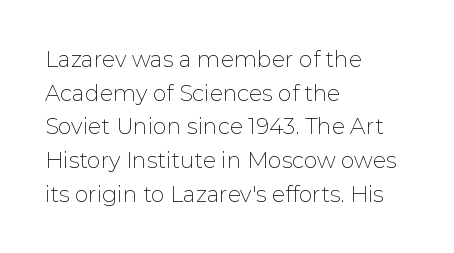
The image shows 22 px text type, upright; set left-aligned, normal line spacing (1.53x), normal letter spacing, not underlined.
